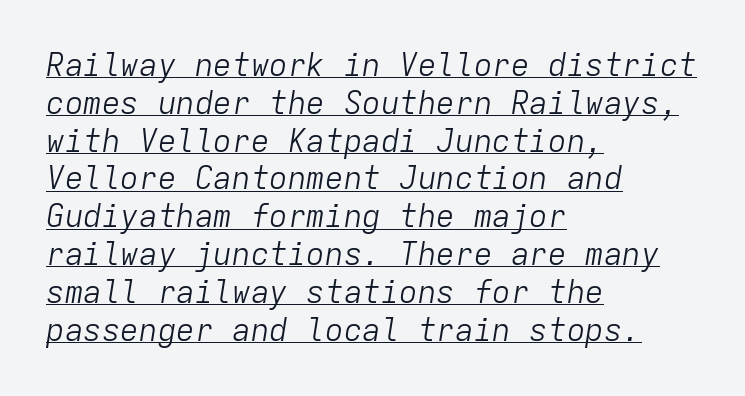
The image shows 31 px light type, italic (leaning right), monospaced; set left-aligned, line spacing 1.22x, normal letter spacing, underlined; low stroke contrast and a medium x-height.
